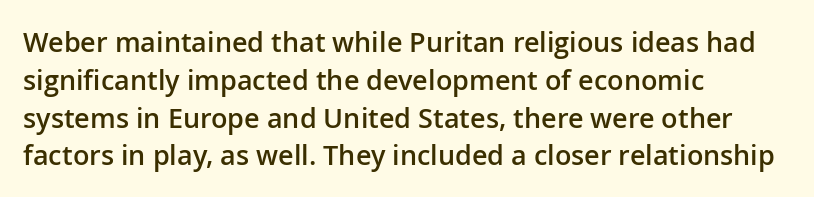
{"italic": "no", "bold": "semi", "underline": "no", "align": "left", "line_spacing": "normal", "line_spacing_ratio": 1.4, "letter_spacing": "normal", "letter_spacing_em": 0.0, "glyph_px": 27}
